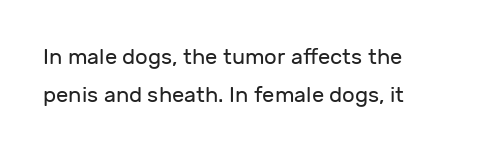
The image shows 22 px text type, upright; set left-aligned, line spacing 1.72x, normal letter spacing, not underlined.
